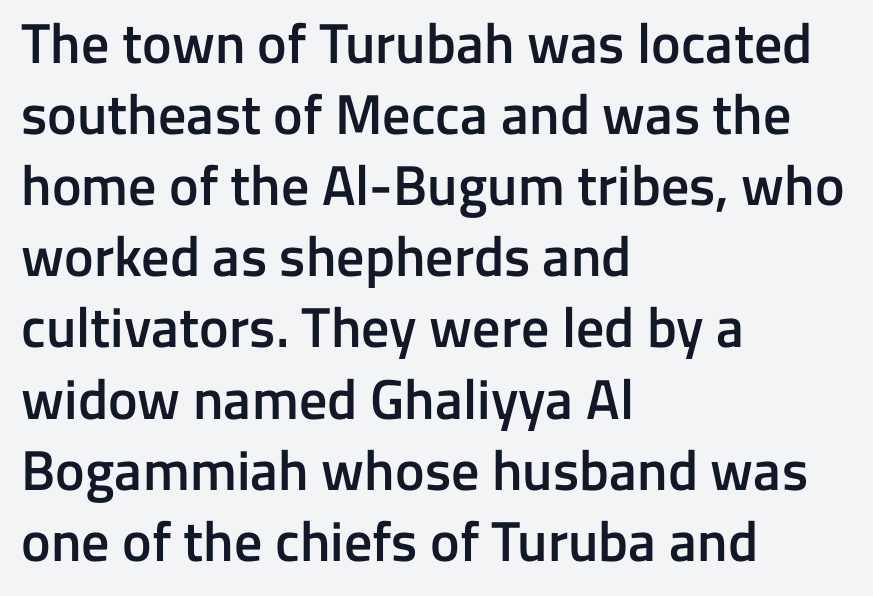
{"serif": "no", "italic": "no", "bold": "semi", "weight": "semibold", "width": "normal", "stroke_contrast": "low", "x_height": "medium", "monospaced": "no", "underline": "no", "align": "left", "line_spacing": "normal", "line_spacing_ratio": 1.27, "letter_spacing": "normal", "letter_spacing_em": 0.0, "glyph_px": 56}
